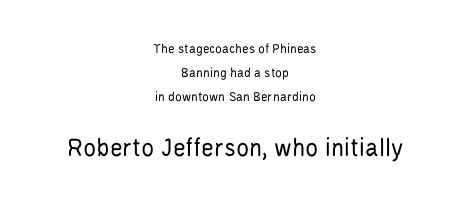
Visually, the bottom section dominates because its glyphs are scaled up. Reading down the block, each line starts at a different indent, mirrored at its end. Unlike italic type, these characters show no tilt at all. Letters have the restrained weight of plain body copy at most. Lines of text with bare space underneath.
